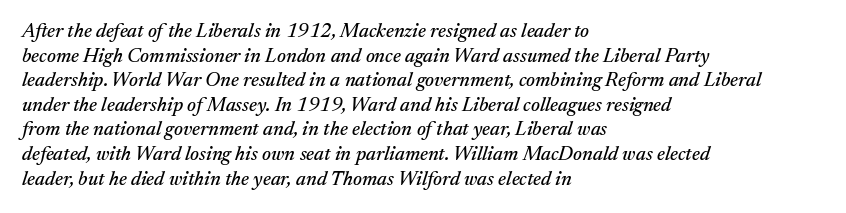
Q: Is the text italic (slanted)? A: Yes, it leans right by about 17 degrees.
Q: Is the text underlined? A: No.
Q: How is the paragraph aligned? A: Left-aligned.
Q: Is the spacing between letters normal or unusually wide? A: Normal.
